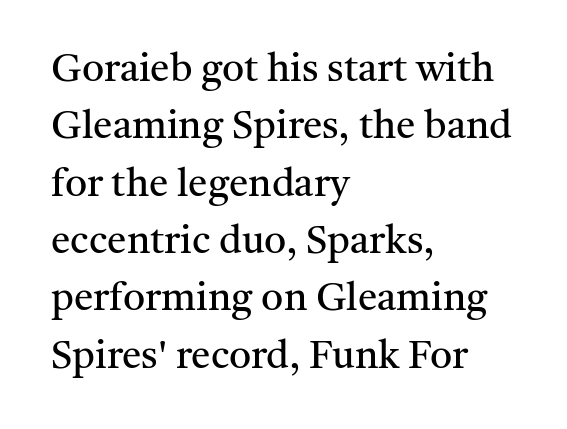
The image shows 39 px regular-weight serif type, upright; set left-aligned, normal line spacing (1.47x), normal letter spacing, not underlined; medium stroke contrast and a medium x-height.
